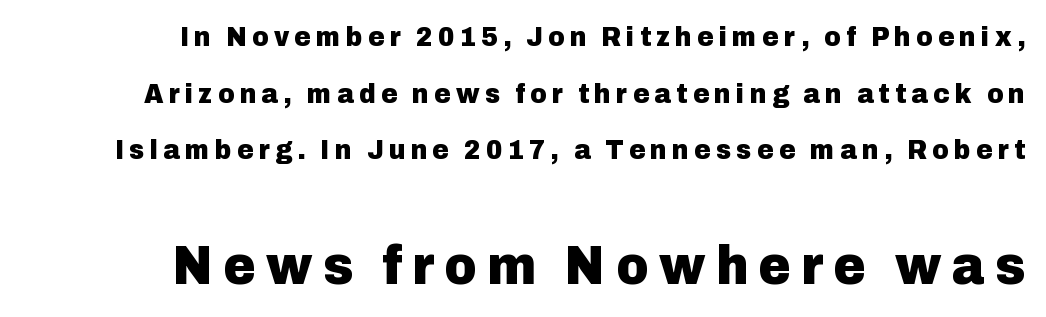
The image shows 55 px heavy sans-serif type, upright; set right-aligned, loose line spacing (2.02x), not underlined; the second (bottom) block is 1.96x larger; low stroke contrast and a medium x-height.
